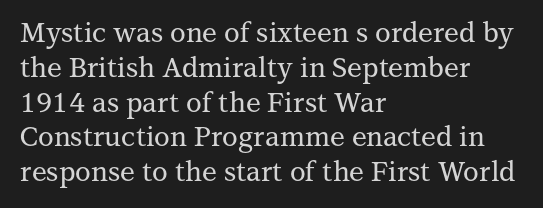
{"italic": "no", "underline": "no", "align": "left", "line_spacing": "normal", "line_spacing_ratio": 1.29, "letter_spacing": "normal", "letter_spacing_em": 0.0, "glyph_px": 27}
